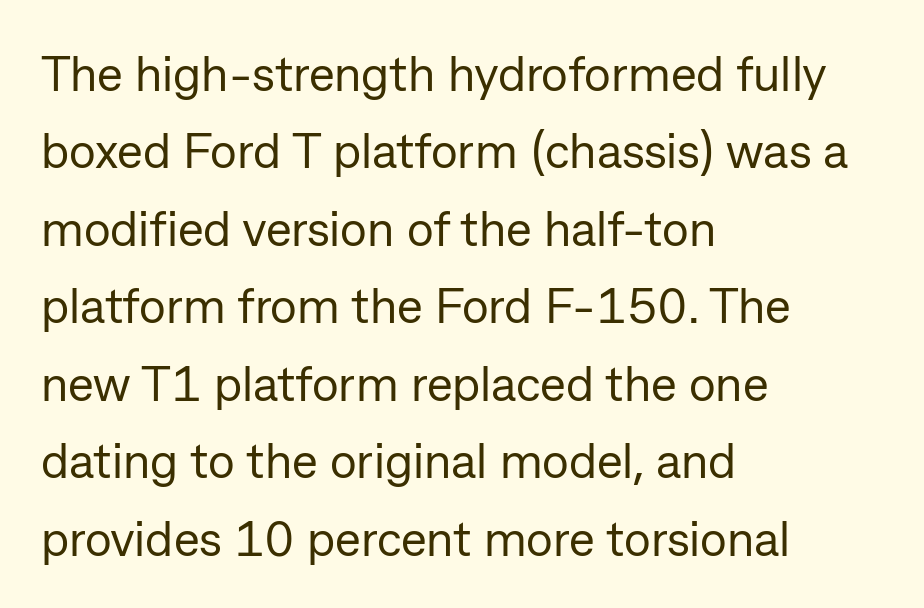
This rendering features lettering with no underline. Weight: in the light-to-regular range. Spacing between characters is what you'd get straight out of the box. Looks like regular typesetting: each glyph gets only the width it needs. Does the type have serifs? No, each stem ends abruptly. The rendering anchors every line to the left-hand side.
